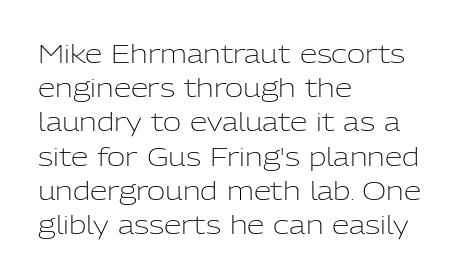
{"italic": "no", "bold": "no", "underline": "no", "align": "left", "line_spacing": "normal", "line_spacing_ratio": 1.37, "letter_spacing": "normal", "letter_spacing_em": 0.0, "glyph_px": 25}
